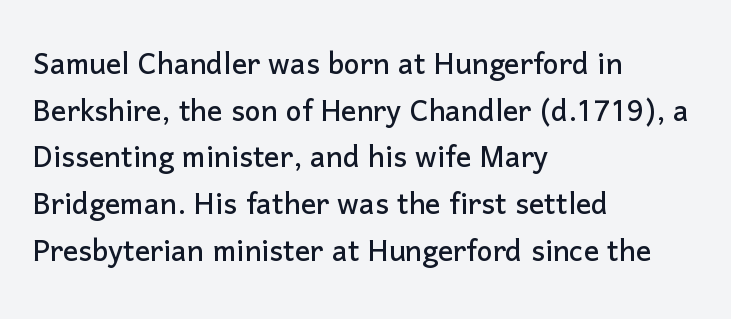
Q: Is the text italic (slanted)? A: No, it is upright.
Q: Is the typeface a serif or a sans-serif typeface? A: Sans-serif.
Q: Is the text underlined? A: No.
Q: How is the paragraph aligned? A: Left-aligned.
Q: Is the spacing between letters normal or unusually wide? A: Normal.
Q: Width (condensed, normal, or wide)? A: Normal.
Q: Stroke contrast? A: Low.
Q: x-height? A: Medium.
Q: Monospaced? A: No.
